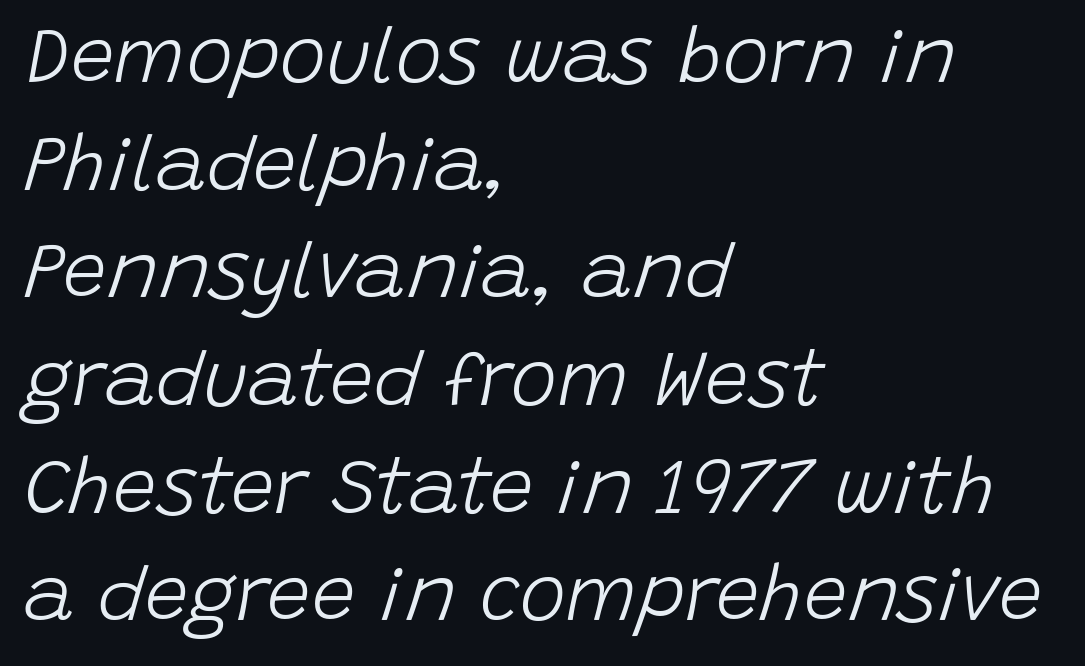
Q: Is the text bold? A: No.
Q: Is the text italic (slanted)? A: Yes, it leans right by about 15 degrees.
Q: Is the text underlined? A: No.
Q: How is the paragraph aligned? A: Left-aligned.
Q: Is the spacing between letters normal or unusually wide? A: Normal.
Q: Is the spacing between lines tight, normal or loose? A: Normal.
Q: Width (condensed, normal, or wide)? A: Normal.
Q: Stroke contrast? A: Low.
Q: x-height? A: Large.
Q: Monospaced? A: No.
